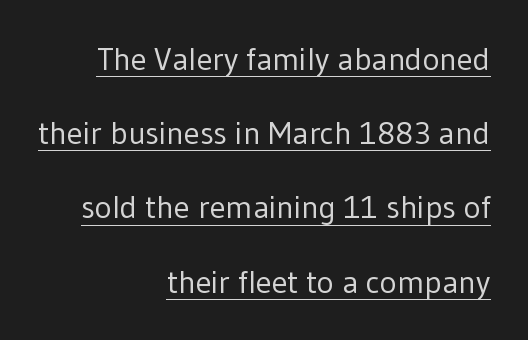
These lines are composed in type without serifs. This is underlined copy, the kind a proofreader might mark for attention. Default kerning and tracking; the words read as compact shapes. The strokes carry an ordinary text weight at most. Line endings align vertically; line beginnings do not.
